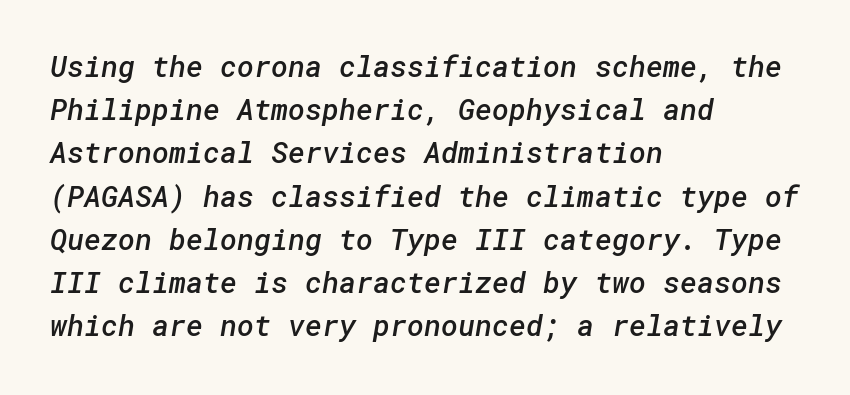
{"serif": "no", "bold": "semi", "weight": "semibold", "width": "normal", "stroke_contrast": "low", "x_height": "medium", "underline": "no", "align": "left", "line_spacing": "normal", "line_spacing_ratio": 1.49, "letter_spacing": "normal", "letter_spacing_em": 0.0, "glyph_px": 29}
